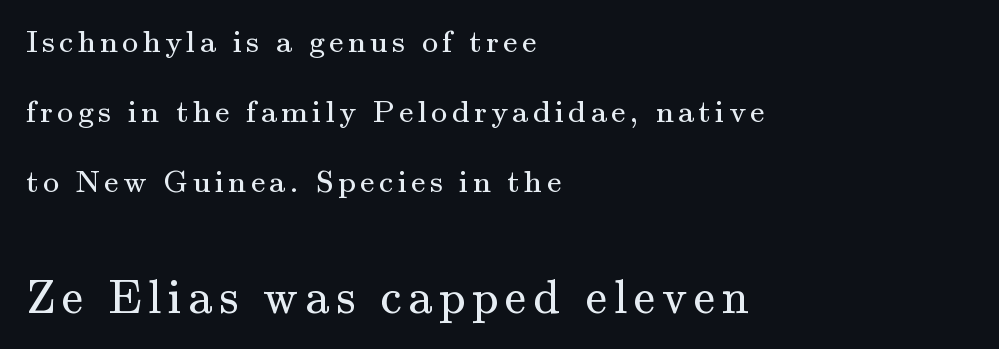
The image shows 48 px regular-weight serif type, upright; set left-aligned, loose line spacing (2.18x), not underlined; the second (bottom) block is 1.5x larger; medium stroke contrast and a small x-height.
